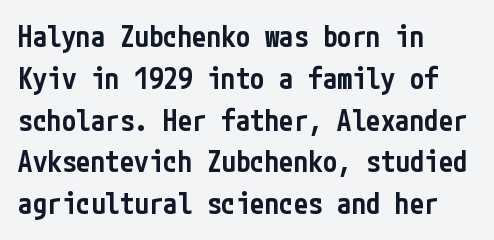
This sample keeps an unexceptional amount of space between lines. The strip under each line holds only bare page. You could call the tracking neutral — neither tight nor loose. A typesetter would label this face a sans. A bit beefed up — I'd call it semibold rather than bold.
